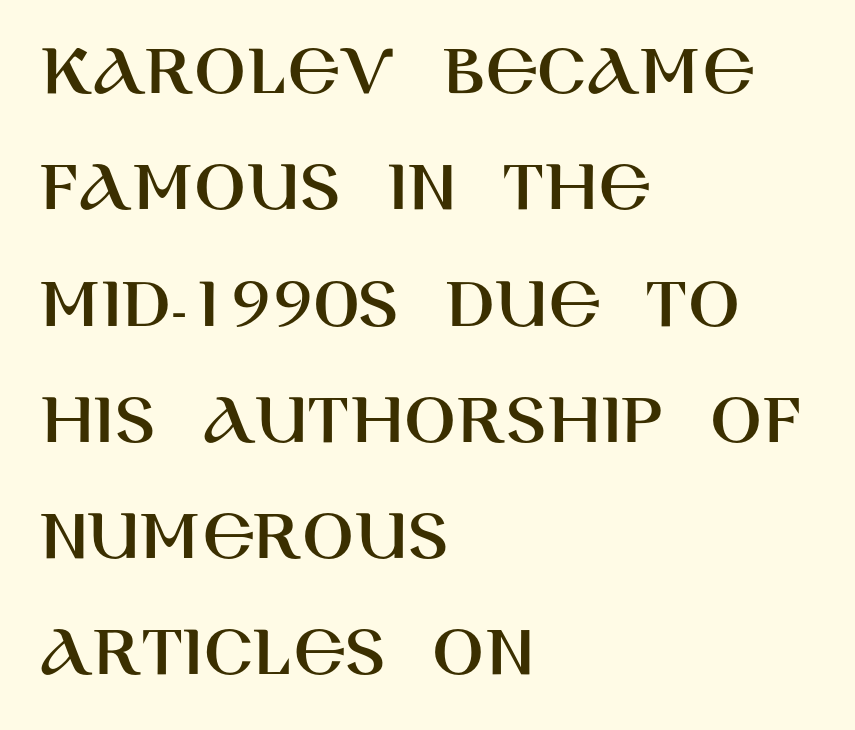
{"serif": "no", "italic": "no", "width": "normal", "stroke_contrast": "high", "x_height": "large", "monospaced": "no", "underline": "no", "align": "left", "line_spacing": "normal", "line_spacing_ratio": 1.53, "letter_spacing": "normal", "letter_spacing_em": 0.0, "glyph_px": 76}
